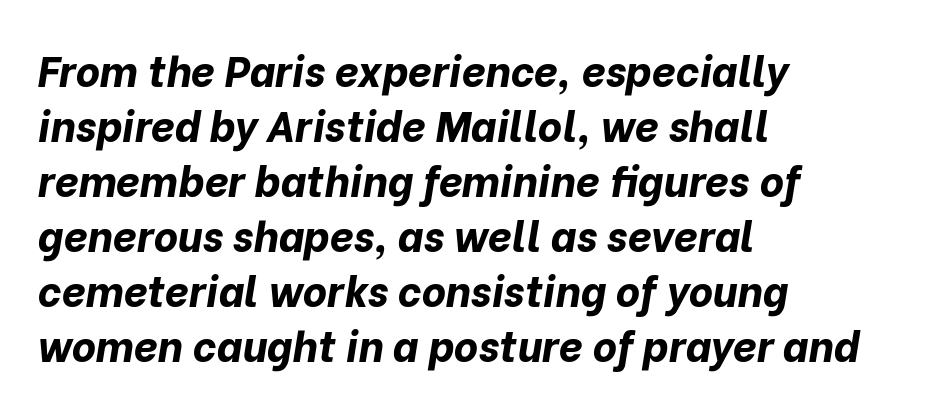
Q: Is the text bold? A: Yes.
Q: Is the text italic (slanted)? A: Yes, it leans right by about 10 degrees.
Q: Is the text underlined? A: No.
Q: How is the paragraph aligned? A: Left-aligned.
Q: Is the spacing between letters normal or unusually wide? A: Normal.
Q: Is the spacing between lines tight, normal or loose? A: Normal.
Q: Width (condensed, normal, or wide)? A: Normal.
Q: Stroke contrast? A: Low.
Q: x-height? A: Medium.
Q: Monospaced? A: No.
